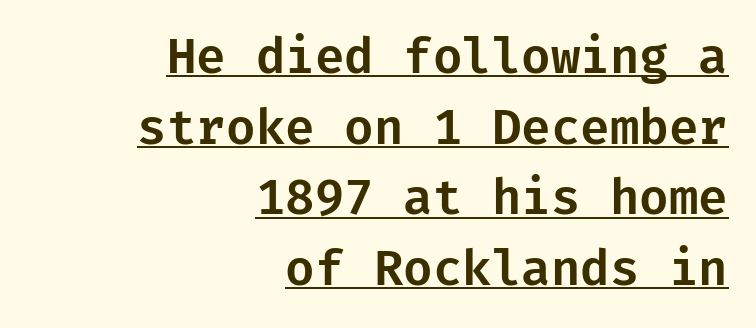
{"serif": "no", "italic": "no", "width": "normal", "stroke_contrast": "low", "x_height": "medium", "underline": "yes", "align": "right", "line_spacing": "normal", "line_spacing_ratio": 1.47, "letter_spacing": "normal", "letter_spacing_em": 0.0, "glyph_px": 48}
